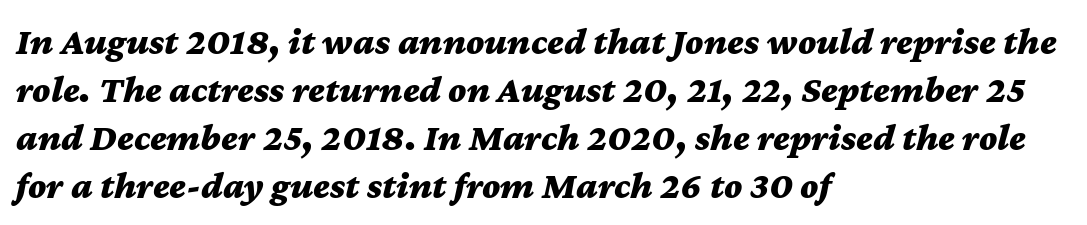
If you drew a line through each stem, it would be angled. Proportional: the letters do not fall into vertical columns. How would I describe the line gaps? Plain and ordinary. A classic flush-left, rag-right setting is used for this passage. Its strokes are broad and dark, the hallmark of bold type. How are the letters spaced? Ordinarily, with no added tracking.
